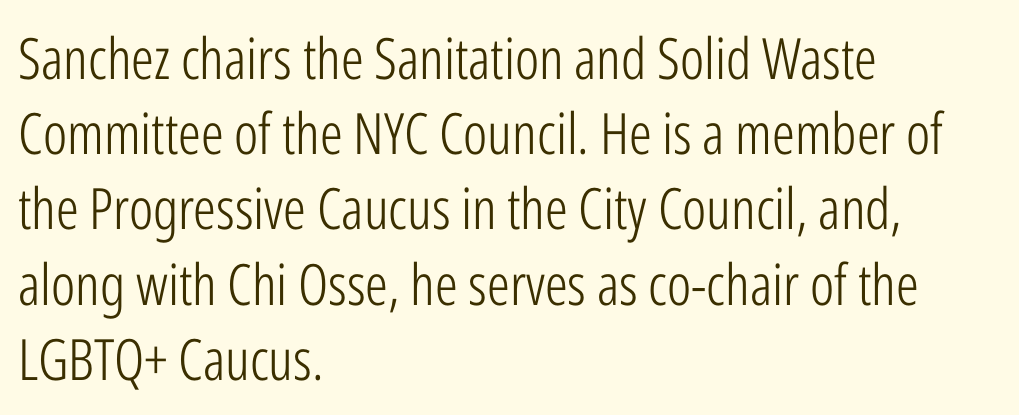
The gaps between neighbouring characters are ordinary and unremarkable. The glyphs in this specimen are sans serif. Think standard paragraph weight, or any step lighter than that. Bare-footed words on every line. Interline gaps are of average width in this sample.
